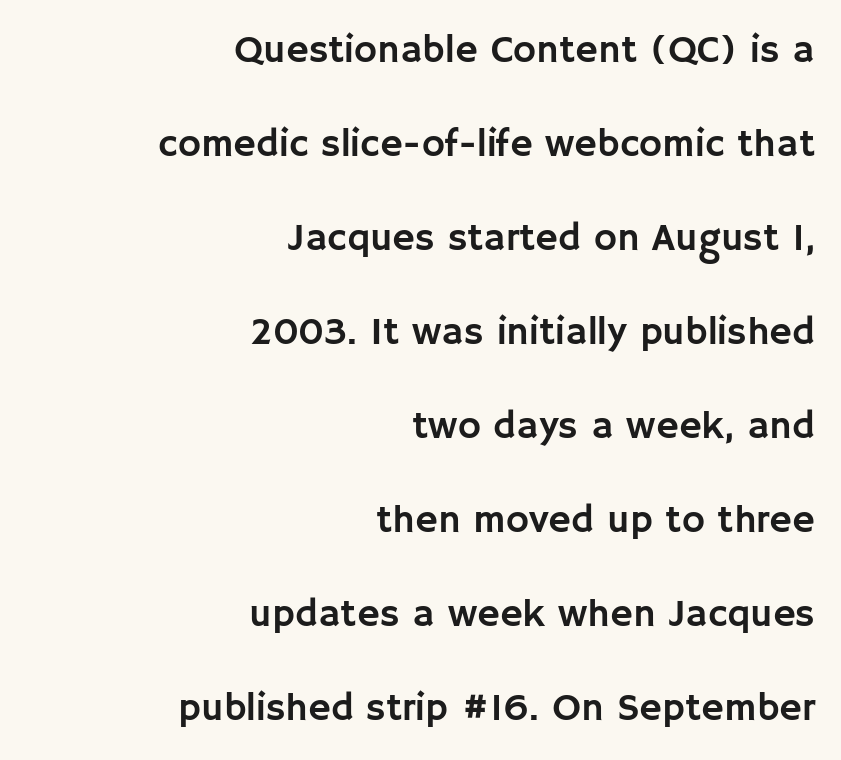
The image shows 39 px sans-serif type, upright; set right-aligned, loose line spacing (2.41x), normal letter spacing, not underlined; low stroke contrast and a large x-height.
